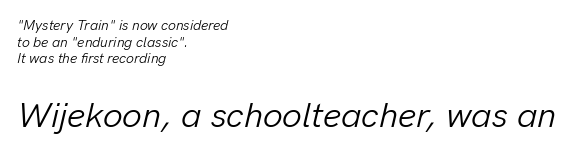
Looks like regular typesetting: each glyph gets only the width it needs. Underlining? Definitely not there. The cut favours lightness, reaching ordinary text weight at its darkest. Does extra space separate the letters? No, they use regular spacing. Observe the lean: these are italic letterforms.
